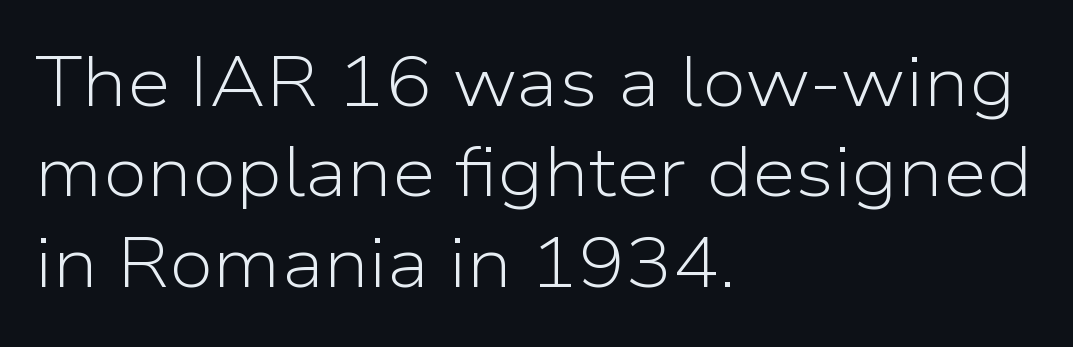
{"serif": "no", "italic": "no", "bold": "no", "weight": "light", "width": "normal", "stroke_contrast": "low", "x_height": "medium", "monospaced": "no", "underline": "no", "align": "left", "line_spacing": "normal", "line_spacing_ratio": 1.29, "letter_spacing": "normal", "letter_spacing_em": 0.0, "glyph_px": 70}
